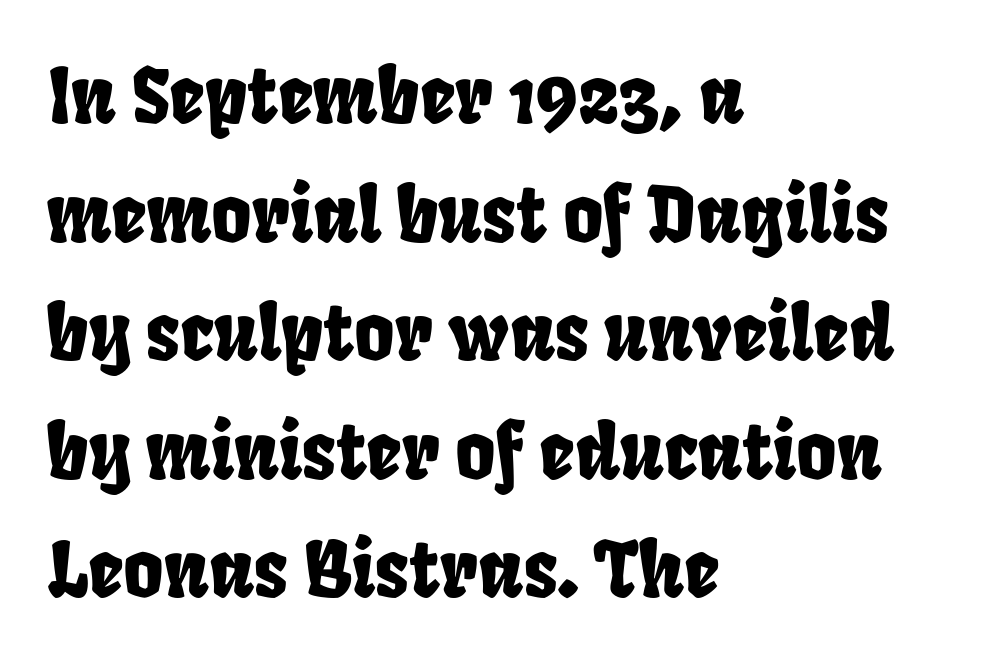
{"serif": "no", "width": "condensed", "stroke_contrast": "low", "x_height": "large", "monospaced": "no", "underline": "no", "align": "left", "line_spacing": "normal", "line_spacing_ratio": 1.54, "letter_spacing": "normal", "letter_spacing_em": 0.0, "glyph_px": 77}
